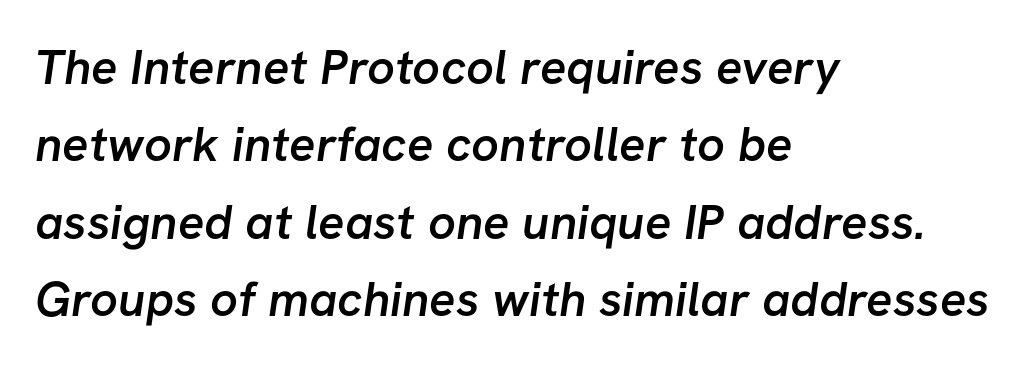
The image shows 49 px semibold sans-serif type; set left-aligned, normal line spacing (1.58x), normal letter spacing, not underlined; low stroke contrast and a medium x-height.
